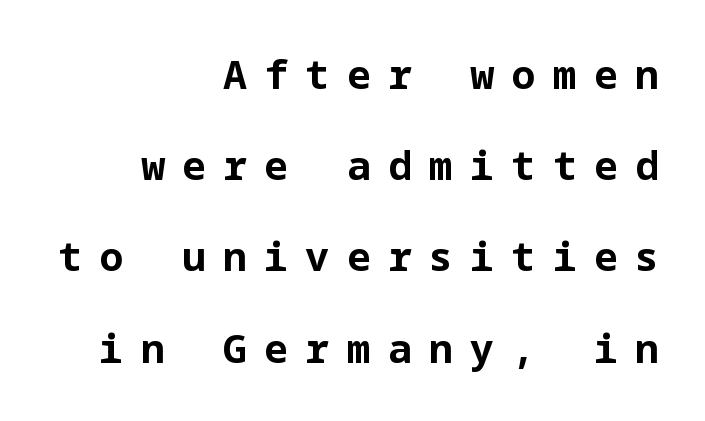
Type style note: lacks serifs. Notice how the passage keeps a crisp vertical edge on the right only. Notice the wide empty band between every row — that's loose leading. Designer's note — italics off, roman on.
